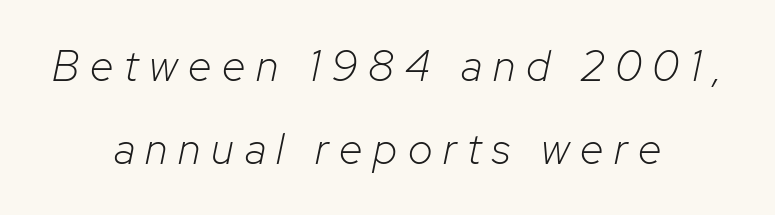
The image shows 43 px light type, italic (leaning right); set centered, loose line spacing (1.92x), unusually wide letter spacing (+0.25 em), not underlined; low stroke contrast and a medium x-height.
